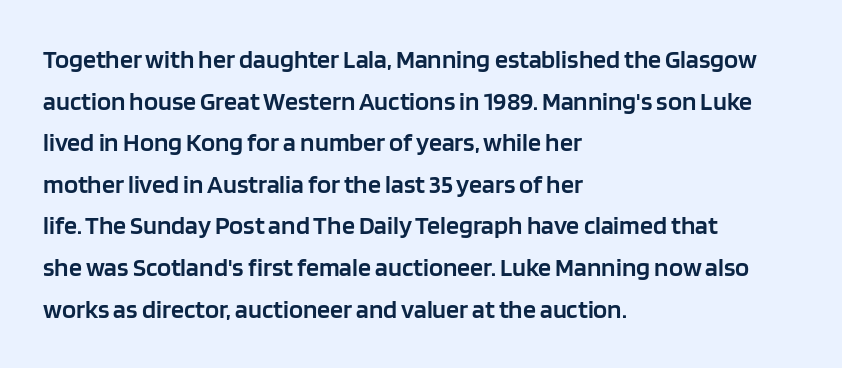
{"italic": "no", "bold": "semi", "underline": "no", "align": "left", "line_spacing": "normal", "line_spacing_ratio": 1.6, "letter_spacing": "normal", "letter_spacing_em": 0.0, "glyph_px": 26}
